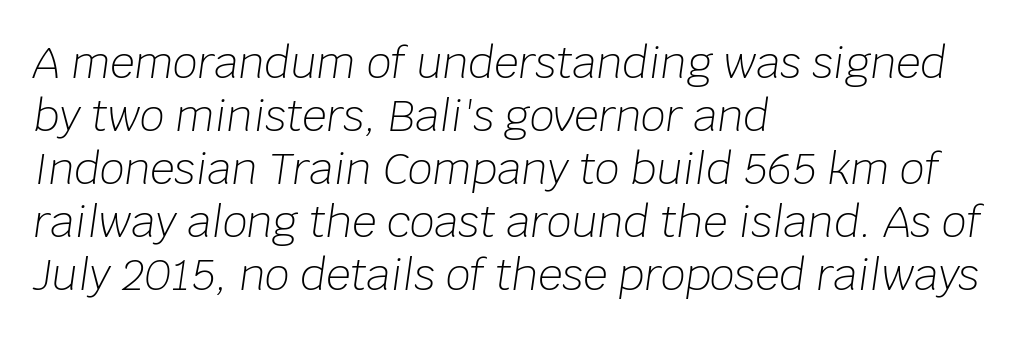
The face looks like a standard text weight, possibly lighter. The rendering applies a slant to the glyphs. Visually the block forms a straight wall on the left and a jagged coastline on the right. Each letter keeps its own natural width here, so spacing adapts to shape.
